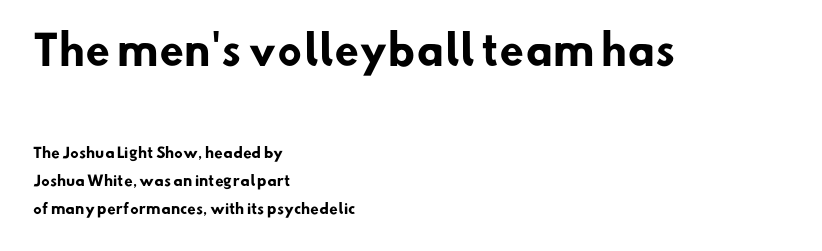
Q: Is the text bold? A: Yes.
Q: Is the typeface a serif or a sans-serif typeface? A: Sans-serif.
Q: Is the text underlined? A: No.
Q: How is the paragraph aligned? A: Left-aligned.
Q: Is the spacing between letters normal or unusually wide? A: Normal.
Q: Is the spacing between lines tight, normal or loose? A: Loose.
Q: Which block of text is set in a larger size, the first (top) or the second (bottom)? A: The first (top) one.
Q: Width (condensed, normal, or wide)? A: Normal.
Q: Stroke contrast? A: Low.
Q: x-height? A: Small.
Q: Monospaced? A: No.
